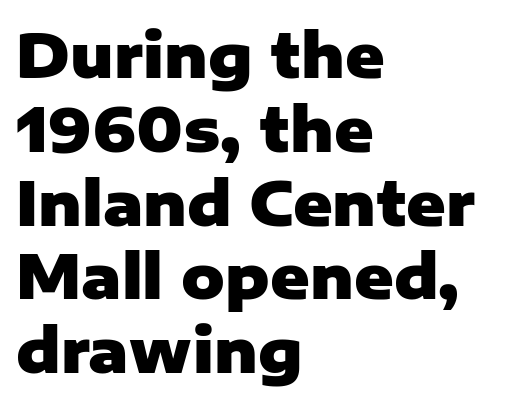
{"serif": "no", "italic": "no", "bold": "yes", "weight": "heavy", "width": "normal", "stroke_contrast": "low", "x_height": "medium", "monospaced": "no", "underline": "no", "align": "left", "line_spacing_ratio": 1.23, "letter_spacing": "normal", "letter_spacing_em": 0.0, "glyph_px": 60}
